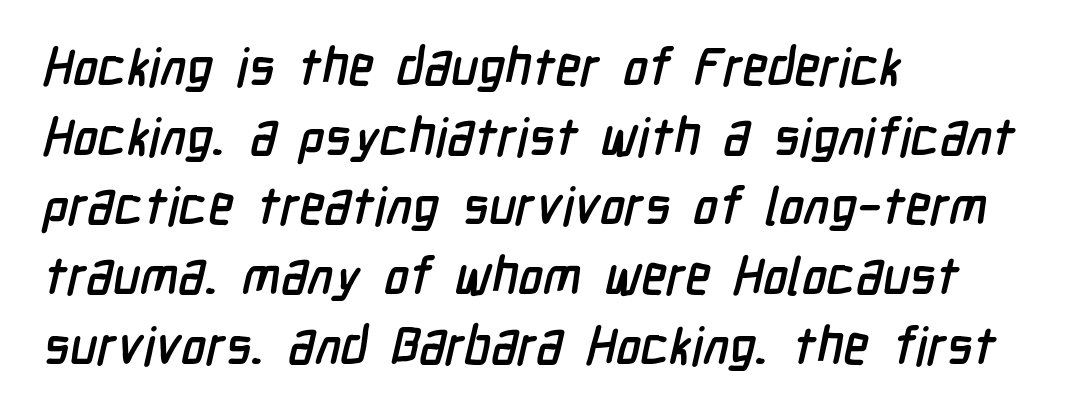
{"serif": "no", "width": "condensed", "stroke_contrast": "low", "x_height": "medium", "monospaced": "no", "underline": "no", "align": "left", "line_spacing": "normal", "line_spacing_ratio": 1.34, "letter_spacing": "normal", "letter_spacing_em": 0.0, "glyph_px": 52}
